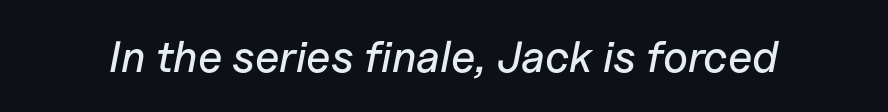
The image shows 44 px text type, italic (leaning right); set normal letter spacing, not underlined; low stroke contrast and a medium x-height.
